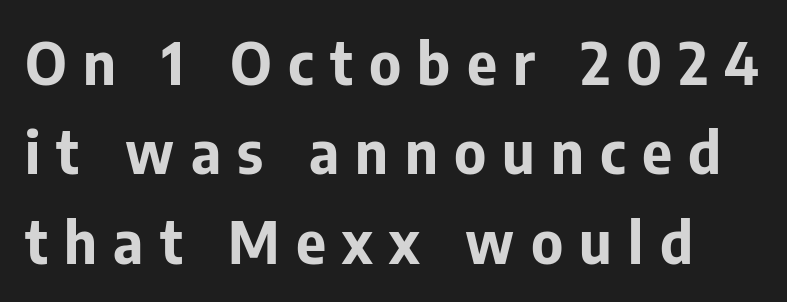
Q: Is the text bold? A: Yes.
Q: Is the text italic (slanted)? A: No, it is upright.
Q: Is the typeface a serif or a sans-serif typeface? A: Sans-serif.
Q: Is the text underlined? A: No.
Q: Is the spacing between letters normal or unusually wide? A: Unusually wide.
Q: Is the spacing between lines tight, normal or loose? A: Normal.
Q: Width (condensed, normal, or wide)? A: Normal.
Q: Stroke contrast? A: Low.
Q: x-height? A: Medium.
Q: Monospaced? A: No.
